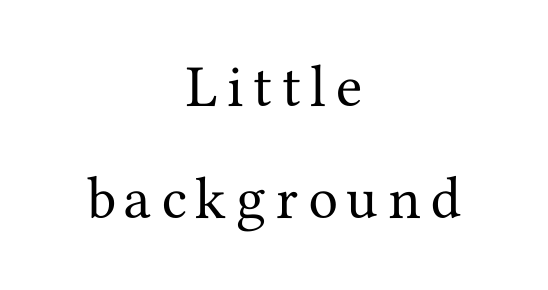
{"serif": "yes", "italic": "no", "width": "normal", "stroke_contrast": "medium", "x_height": "medium", "monospaced": "no", "underline": "no", "align": "center", "line_spacing": "loose", "line_spacing_ratio": 2.33, "letter_spacing": "wide", "letter_spacing_em": 0.2, "glyph_px": 48}
